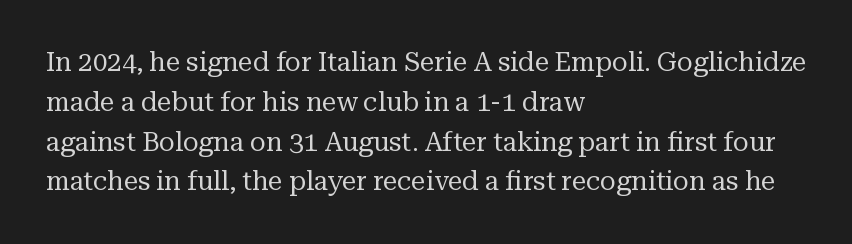
{"italic": "no", "bold": "no", "underline": "no", "align": "left", "line_spacing": "normal", "line_spacing_ratio": 1.53, "letter_spacing": "normal", "letter_spacing_em": 0.0, "glyph_px": 26}
